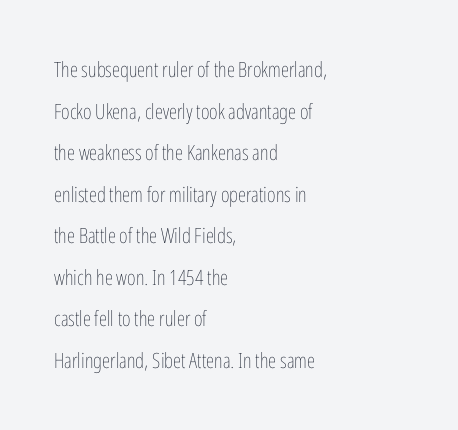
{"italic": "no", "bold": "no", "underline": "no", "align": "left", "line_spacing": "loose", "line_spacing_ratio": 1.98, "letter_spacing": "normal", "letter_spacing_em": 0.0, "glyph_px": 21}
